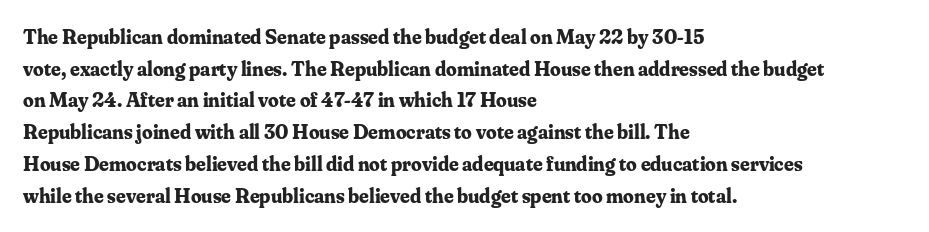
This is roman type, the default non-slanted kind. Observe the ordinary spacing: letters are neighbours, not strangers. The space between consecutive lines is moderate. Leftover space on each line is placed entirely after the last word. The string is rendered with underlining switched off. What weight is shown? A full bold with thick strokes.
